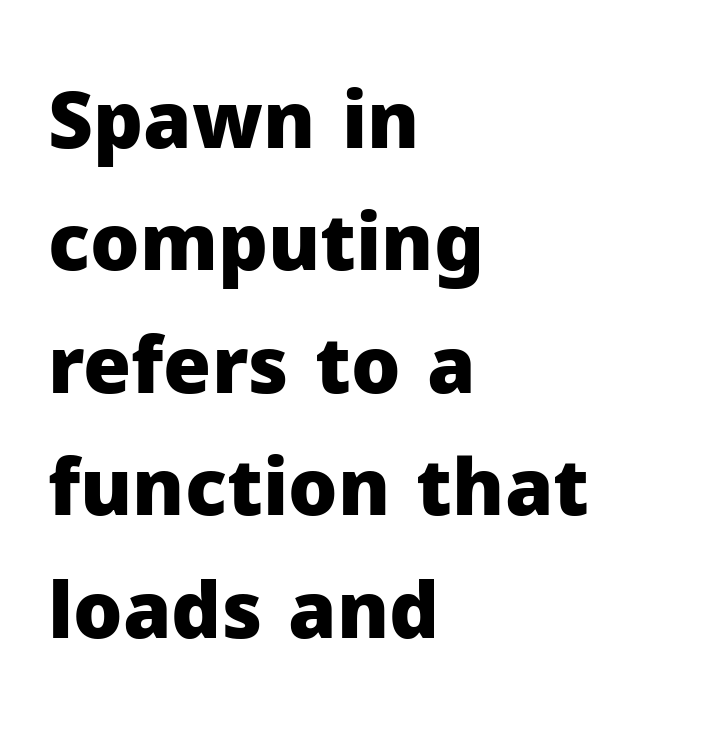
The image shows 78 px heavy sans-serif type, upright; set left-aligned, normal line spacing (1.57x), normal letter spacing, not underlined; low stroke contrast and a medium x-height.
